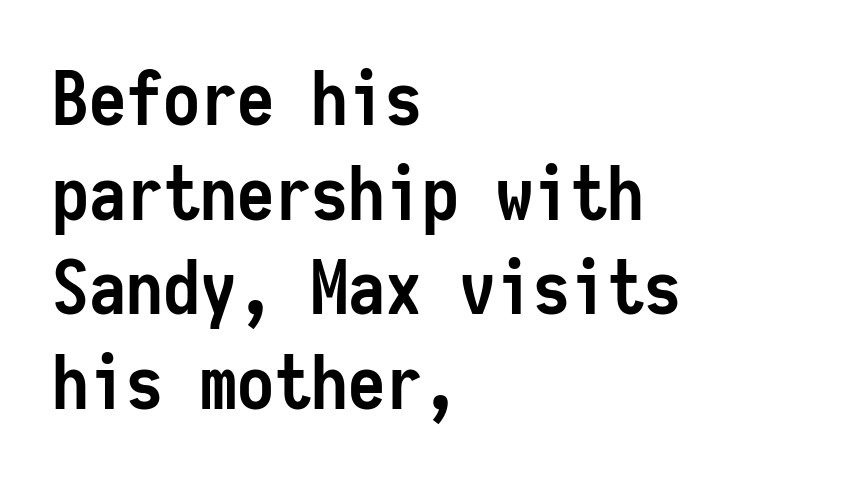
I'd call this a sans setting — the letters go barefoot. The leading is moderate, giving the passage an even texture. Every character here occupies the same horizontal width, giving the sample a typewriter-like rhythm. Line beginnings align vertically; line endings do not. Short note: letters normally spaced. Nobody drew a line under any word here.
